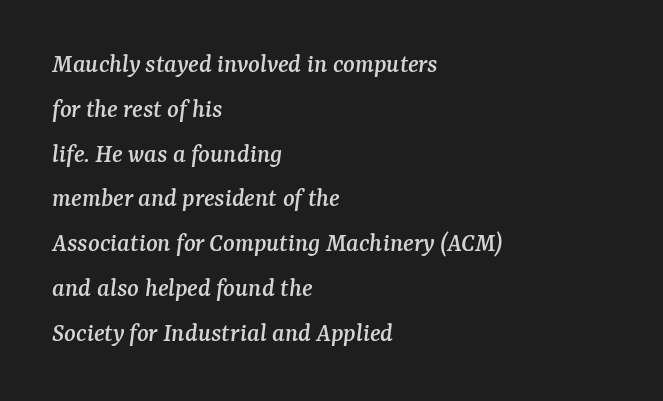
If you measured baseline to baseline, you'd find a middling distance. Characters are canted at an angle relative to the baseline's perpendicular. If you drew a ruler down the left edge, every line would touch it. Here the glyphs are tracked normally, forming tight word shapes. Each row of text sits above clean, open space.
